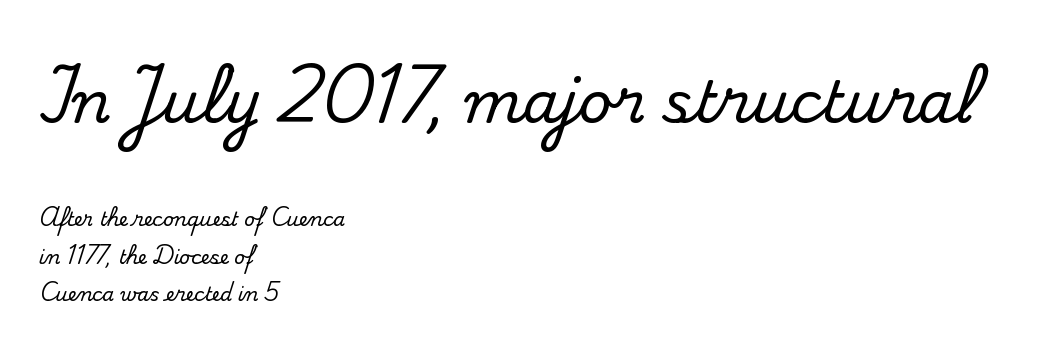
Q: Is the text italic (slanted)? A: Yes.
Q: Is the text underlined? A: No.
Q: How is the paragraph aligned? A: Left-aligned.
Q: Is the spacing between letters normal or unusually wide? A: Normal.
Q: Is the spacing between lines tight, normal or loose? A: Loose.
Q: Which block of text is set in a larger size, the first (top) or the second (bottom)? A: The first (top) one.
Q: Width (condensed, normal, or wide)? A: Normal.
Q: Stroke contrast? A: Medium.
Q: x-height? A: Small.
Q: Monospaced? A: No.
